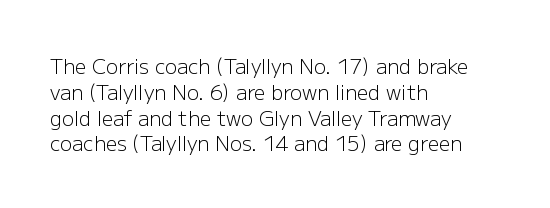
{"italic": "no", "bold": "no", "underline": "no", "align": "left", "line_spacing": "normal", "line_spacing_ratio": 1.29, "letter_spacing": "normal", "letter_spacing_em": 0.0, "glyph_px": 20}
